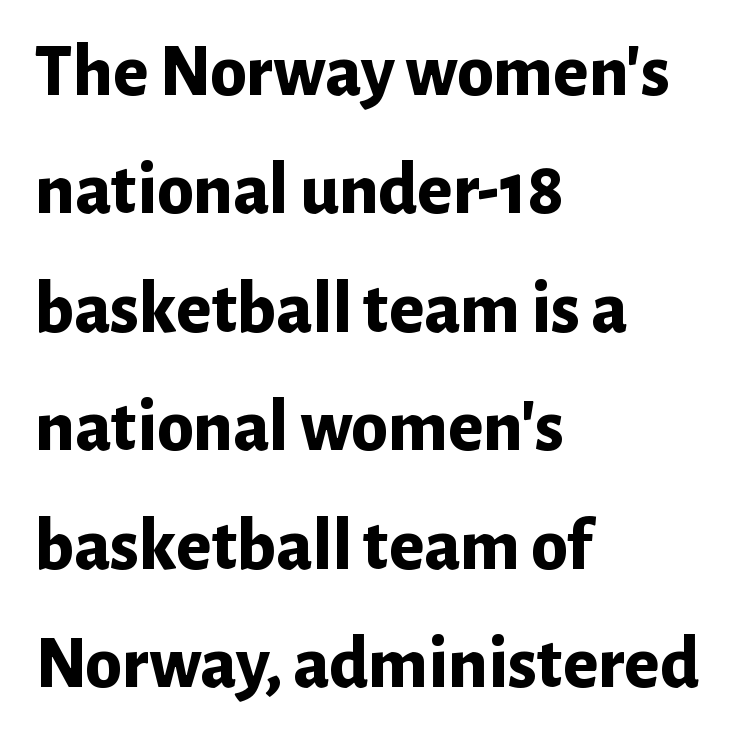
The image shows 74 px bold sans-serif type, upright; set left-aligned, normal line spacing (1.6x), normal letter spacing, not underlined; low stroke contrast and a medium x-height.
